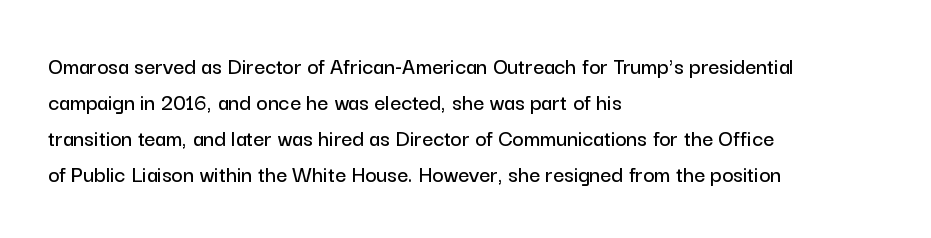
The image shows 24 px text type, upright; set left-aligned, normal line spacing (1.5x), normal letter spacing, not underlined.
